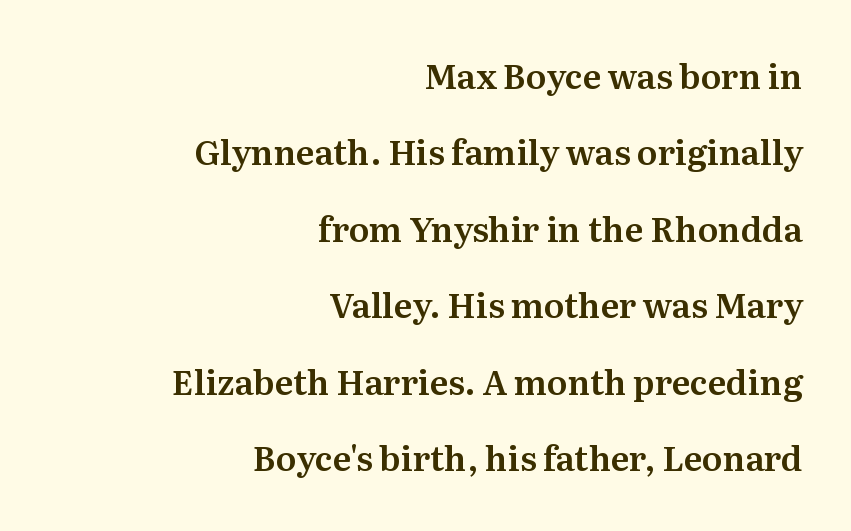
Q: Is the text italic (slanted)? A: No, it is upright.
Q: Is the typeface a serif or a sans-serif typeface? A: Serif.
Q: Is the text underlined? A: No.
Q: How is the paragraph aligned? A: Right-aligned.
Q: Is the spacing between letters normal or unusually wide? A: Normal.
Q: Is the spacing between lines tight, normal or loose? A: Loose.
Q: Width (condensed, normal, or wide)? A: Normal.
Q: Stroke contrast? A: Medium.
Q: x-height? A: Medium.
Q: Monospaced? A: No.
